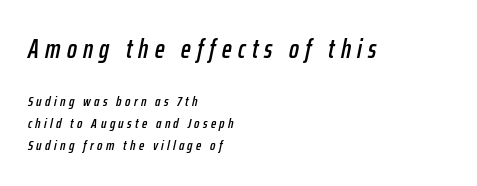
Q: Is the text italic (slanted)? A: Yes, it leans right by about 12 degrees.
Q: Is the text underlined? A: No.
Q: How is the paragraph aligned? A: Left-aligned.
Q: Is the spacing between letters normal or unusually wide? A: Unusually wide.
Q: Is the spacing between lines tight, normal or loose? A: Normal.
Q: Which block of text is set in a larger size, the first (top) or the second (bottom)? A: The first (top) one.
